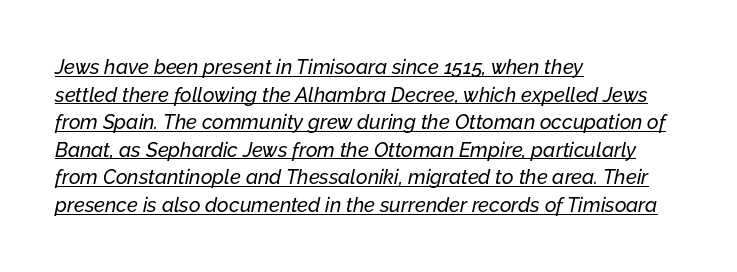
{"italic": "yes", "lean": "right", "slant_degrees": 12, "underline": "yes", "align": "left", "line_spacing": "normal", "line_spacing_ratio": 1.38, "letter_spacing": "normal", "letter_spacing_em": 0.0, "glyph_px": 20}
